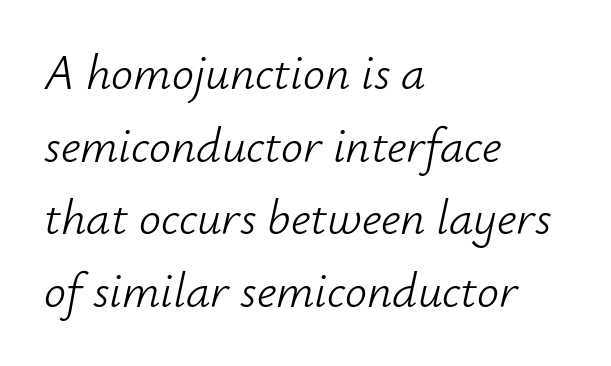
{"italic": "yes", "lean": "right", "slant_degrees": 12, "bold": "no", "weight": "light", "width": "normal", "stroke_contrast": "low", "x_height": "small", "monospaced": "no", "underline": "no", "align": "left", "line_spacing": "normal", "line_spacing_ratio": 1.48, "letter_spacing": "normal", "letter_spacing_em": 0.0, "glyph_px": 49}
